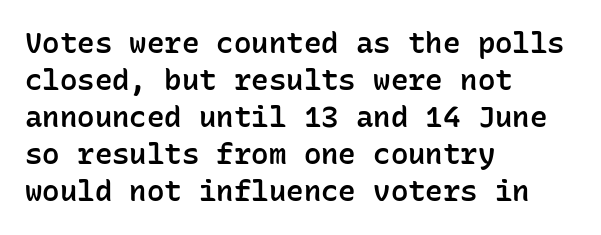
{"serif": "no", "italic": "no", "bold": "semi", "weight": "semibold", "width": "normal", "stroke_contrast": "low", "x_height": "medium", "monospaced": "yes", "underline": "no", "align": "left", "line_spacing": "normal", "line_spacing_ratio": 1.28, "letter_spacing": "normal", "letter_spacing_em": 0.0, "glyph_px": 29}
